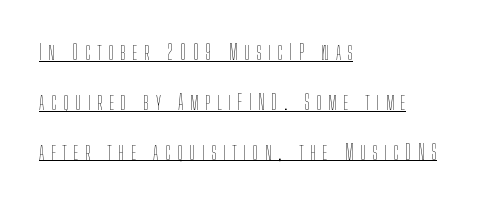
{"italic": "no", "bold": "no", "underline": "yes", "align": "left", "line_spacing": "loose", "line_spacing_ratio": 2.37, "letter_spacing": "wide", "letter_spacing_em": 0.31, "glyph_px": 21}
